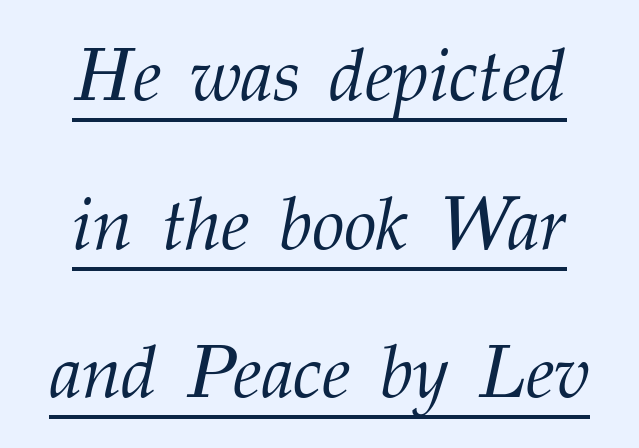
Vertical stems look standard width or narrower in stroke. Somebody hit Ctrl+U on this one — the words are underlined. These lines are rendered in a variable-pitch font. Unlike a clean sans, this face finishes its strokes with serifs. This rendering leaves character spacing at its baseline value.
